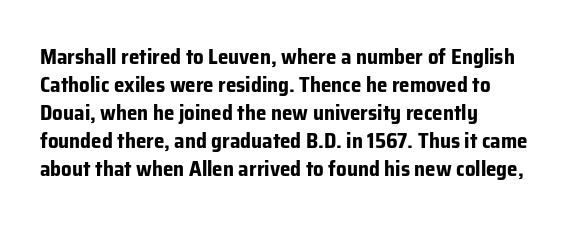
Q: Is the text bold? A: Yes.
Q: Is the text italic (slanted)? A: No, it is upright.
Q: Is the text underlined? A: No.
Q: How is the paragraph aligned? A: Left-aligned.
Q: Is the spacing between letters normal or unusually wide? A: Normal.
Q: Is the spacing between lines tight, normal or loose? A: Normal.
